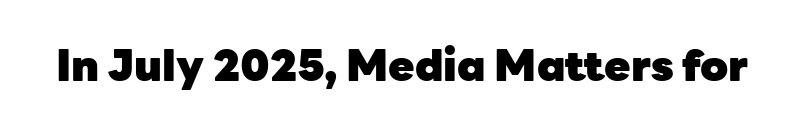
The image shows 43 px heavy sans-serif type, upright; set normal letter spacing, not underlined; low stroke contrast and a medium x-height.
